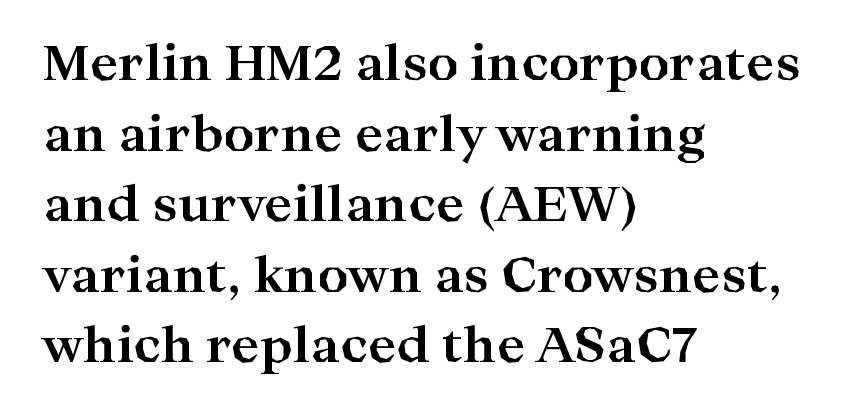
Q: Is the text bold? A: Yes.
Q: Is the text italic (slanted)? A: No, it is upright.
Q: Is the typeface a serif or a sans-serif typeface? A: Serif.
Q: Is the text underlined? A: No.
Q: How is the paragraph aligned? A: Left-aligned.
Q: Is the spacing between letters normal or unusually wide? A: Normal.
Q: Is the spacing between lines tight, normal or loose? A: Normal.
Q: Width (condensed, normal, or wide)? A: Wide.
Q: Stroke contrast? A: High.
Q: x-height? A: Medium.
Q: Monospaced? A: No.
